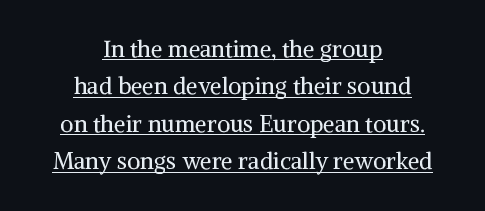
{"italic": "no", "bold": "no", "underline": "yes", "align": "center", "line_spacing": "normal", "line_spacing_ratio": 1.63, "letter_spacing": "normal", "letter_spacing_em": 0.0, "glyph_px": 23}
